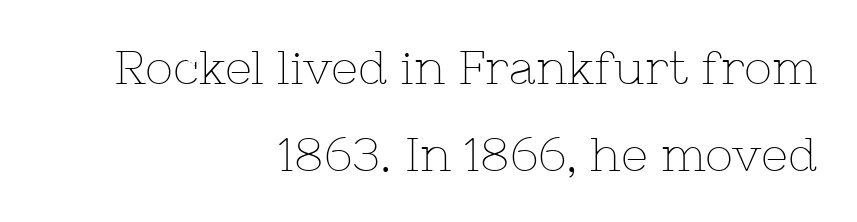
The lines in this sample share a right terminus and differ only in where they begin. The font is comparable to plain body text, perhaps lighter. Ordinary non-slanted type is in use. The type is set solid horizontally, with unmodified tracking. The space directly below the letters is spotless.
